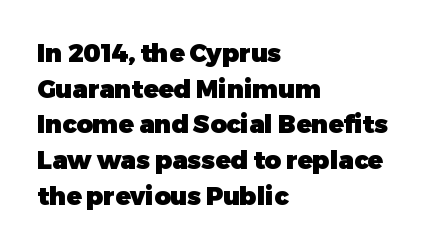
This rendering leaves character spacing at its baseline value. Any mark beneath the type? The region is blank. This is roman type, the default non-slanted kind. Pretty heavy lettering here — definitely bold. Notice how descenders clear the ascenders below comfortably — that's standard leading. All the whitespace from short lines collects on the right.
